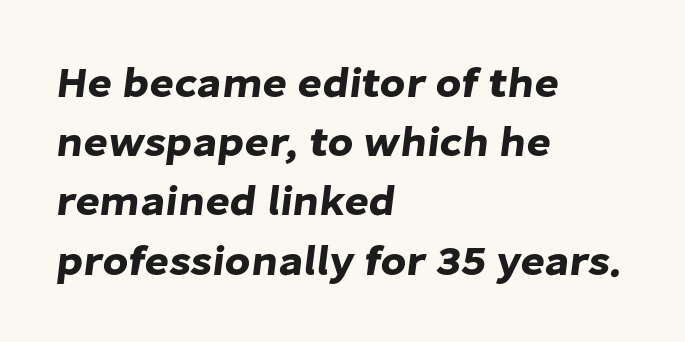
Q: Is the typeface a serif or a sans-serif typeface? A: Sans-serif.
Q: Is the text underlined? A: No.
Q: How is the paragraph aligned? A: Left-aligned.
Q: Is the spacing between letters normal or unusually wide? A: Normal.
Q: Is the spacing between lines tight, normal or loose? A: Normal.
Q: Width (condensed, normal, or wide)? A: Normal.
Q: Stroke contrast? A: Low.
Q: x-height? A: Medium.
Q: Monospaced? A: No.
